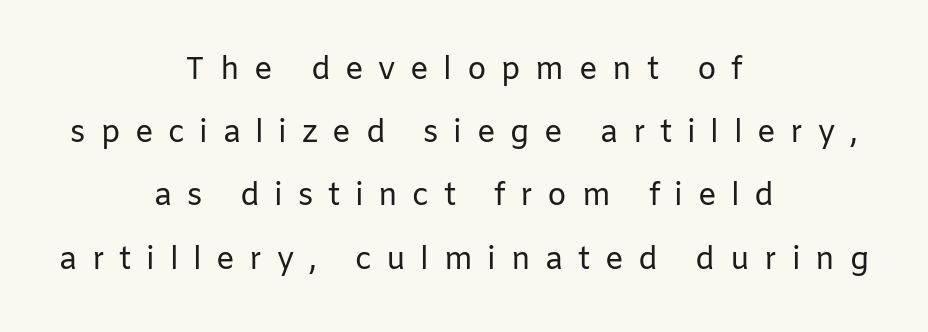
Loose tracking; the words dissolve into strings of separated letters. Each new line begins a long way beneath the previous one. The type sits square on the baseline with zero lean. Proportional: the letters do not fall into vertical columns. Note: no serifs on the glyphs. No letter is thick-stroked: the sample isn't bold.
